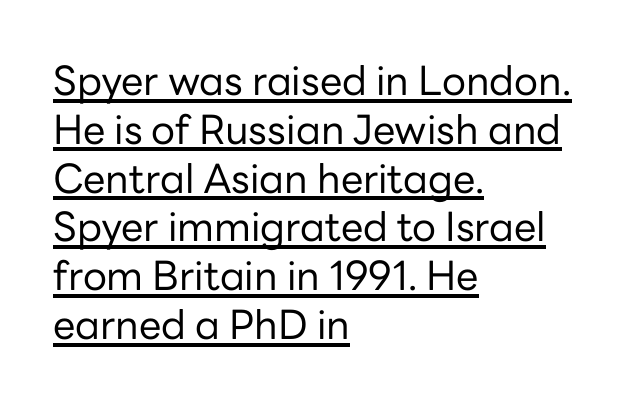
{"serif": "no", "italic": "no", "bold": "no", "weight": "regular", "width": "normal", "stroke_contrast": "low", "x_height": "medium", "monospaced": "no", "underline": "yes", "align": "left", "line_spacing_ratio": 1.22, "letter_spacing": "normal", "letter_spacing_em": 0.0, "glyph_px": 40}
